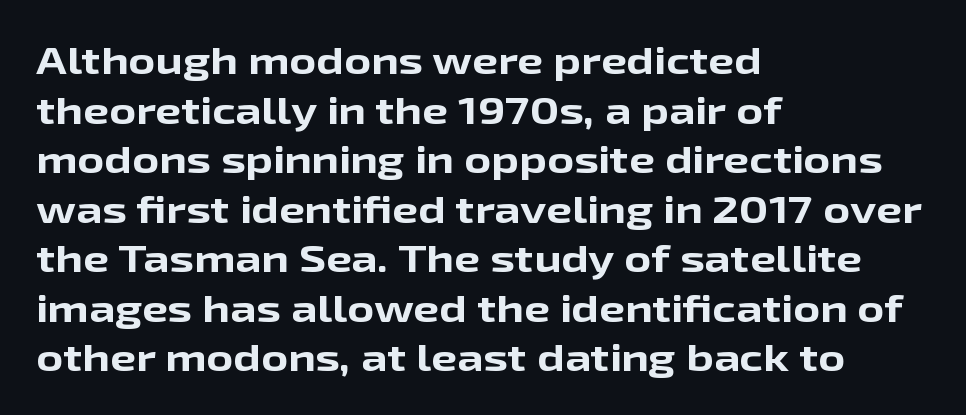
{"serif": "no", "italic": "no", "bold": "yes", "weight": "bold", "width": "wide", "stroke_contrast": "low", "x_height": "medium", "monospaced": "no", "underline": "no", "align": "left", "line_spacing": "normal", "line_spacing_ratio": 1.34, "letter_spacing": "normal", "letter_spacing_em": 0.0, "glyph_px": 37}
